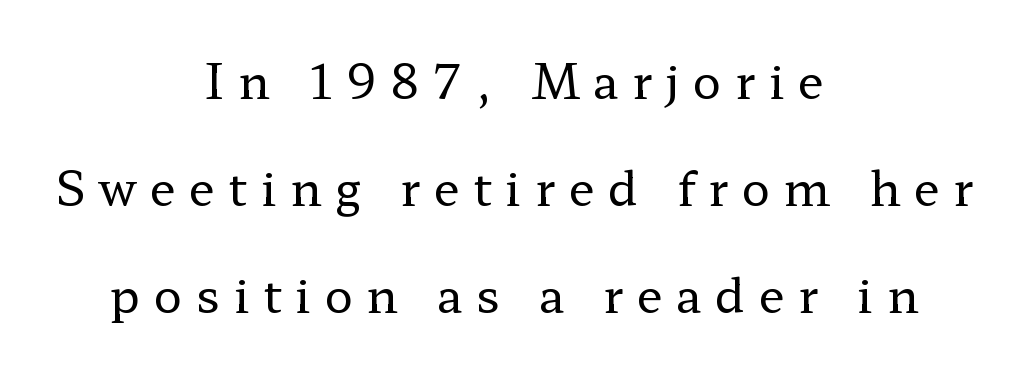
{"serif": "yes", "italic": "no", "bold": "no", "weight": "regular", "width": "wide", "stroke_contrast": "low", "x_height": "medium", "monospaced": "no", "underline": "no", "align": "center", "line_spacing": "loose", "line_spacing_ratio": 2.28, "letter_spacing": "wide", "letter_spacing_em": 0.29, "glyph_px": 47}
